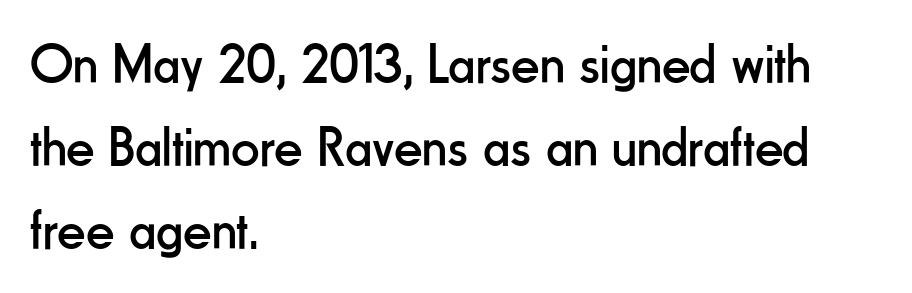
Heaviness? Minimal to ordinary, like unemphasized prose. The rendering uses a moderate line-height, typical for paragraphs. Is the block centered? No — it sits flush against the left margin. Honestly, there is no underline to notice here at all. Italic: no, the glyphs are upright roman.
